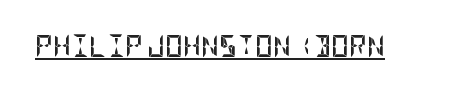
The face used here is rendered with its standard letterfit. These lines were composed using upright roman letters. Strokes here are thick enough to call this a true bold. Is there an underline? Yes — a line sits under the letters.
